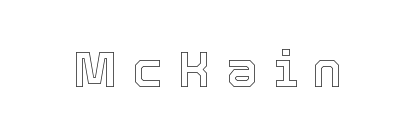
Q: Is the text italic (slanted)? A: No, it is upright.
Q: Is the text underlined? A: No.
Q: Is the spacing between letters normal or unusually wide? A: Unusually wide.
Q: Width (condensed, normal, or wide)? A: Normal.
Q: x-height? A: Medium.
Q: Monospaced? A: No.
